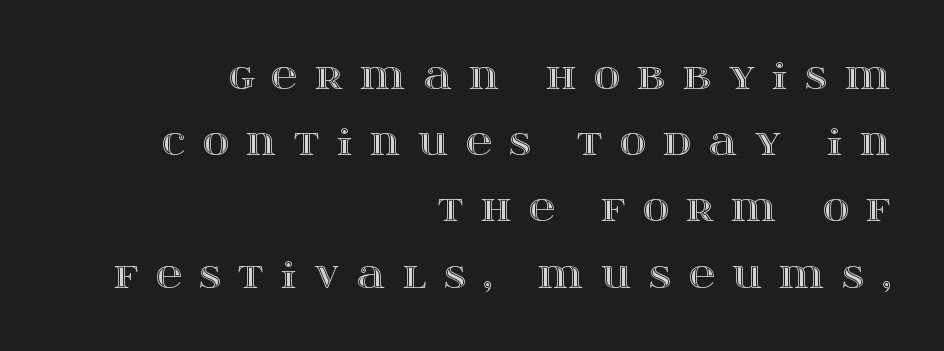
Q: Is the text italic (slanted)? A: No, it is upright.
Q: Is the text underlined? A: No.
Q: How is the paragraph aligned? A: Right-aligned.
Q: Is the spacing between letters normal or unusually wide? A: Unusually wide.
Q: Width (condensed, normal, or wide)? A: Wide.
Q: x-height? A: Large.
Q: Monospaced? A: No.
